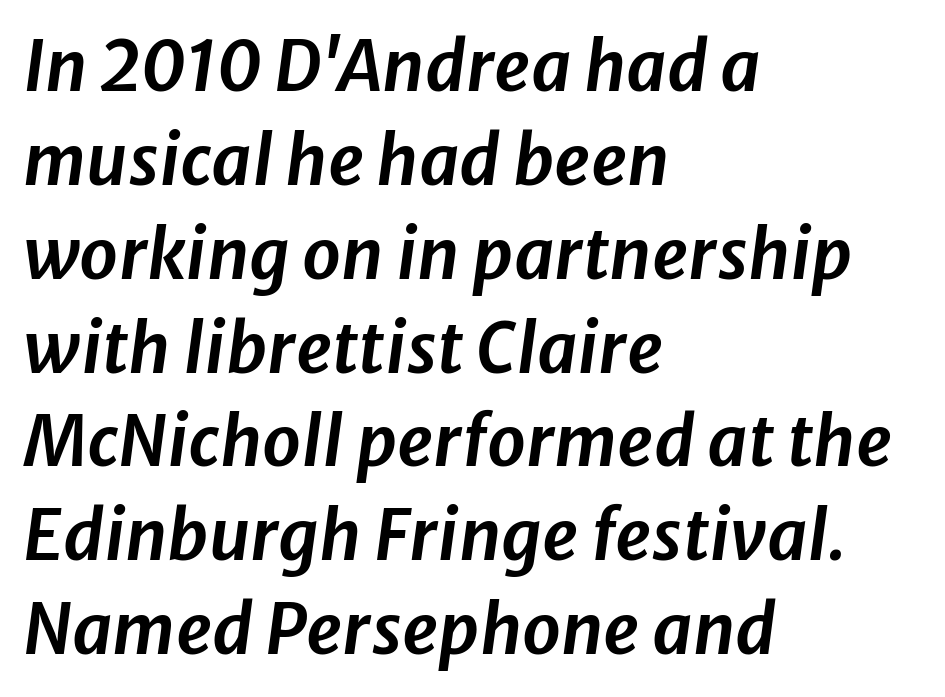
Q: Is the text italic (slanted)? A: Yes, it leans right by about 8 degrees.
Q: Is the text underlined? A: No.
Q: How is the paragraph aligned? A: Left-aligned.
Q: Is the spacing between letters normal or unusually wide? A: Normal.
Q: Is the spacing between lines tight, normal or loose? A: Normal.
Q: Width (condensed, normal, or wide)? A: Normal.
Q: Stroke contrast? A: Low.
Q: x-height? A: Medium.
Q: Monospaced? A: No.
